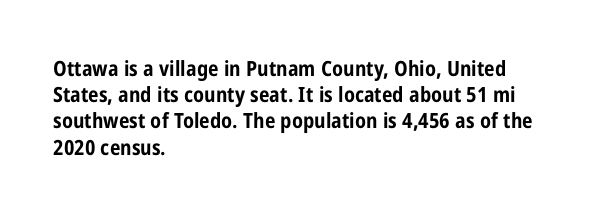
Does the weight exceed regular? Yes, all the way to bold. A typesetter would mark this as roman, not italic. The glyphs are unaccompanied by any horizontal stroke below them. Interline gaps are of average width in this sample. The horizontal fit of the characters is conventional and even.
